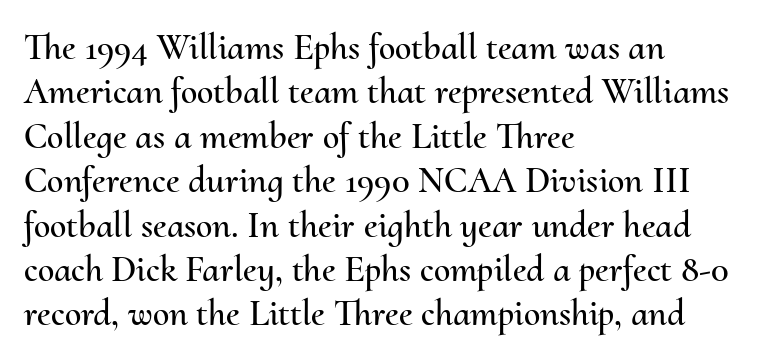
{"italic": "no", "width": "normal", "stroke_contrast": "medium", "x_height": "small", "monospaced": "no", "underline": "no", "align": "left", "line_spacing_ratio": 1.2, "letter_spacing": "normal", "letter_spacing_em": 0.0, "glyph_px": 37}
